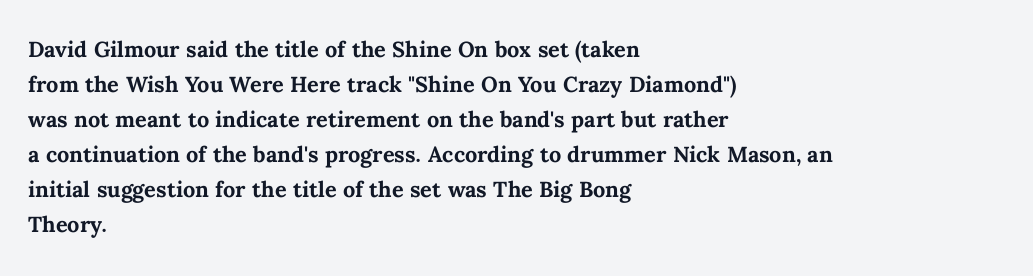
Q: Is the text bold? A: Yes.
Q: Is the text italic (slanted)? A: No, it is upright.
Q: Is the text underlined? A: No.
Q: How is the paragraph aligned? A: Left-aligned.
Q: Is the spacing between letters normal or unusually wide? A: Normal.
Q: Width (condensed, normal, or wide)? A: Normal.
Q: Stroke contrast? A: Medium.
Q: x-height? A: Medium.
Q: Monospaced? A: No.
